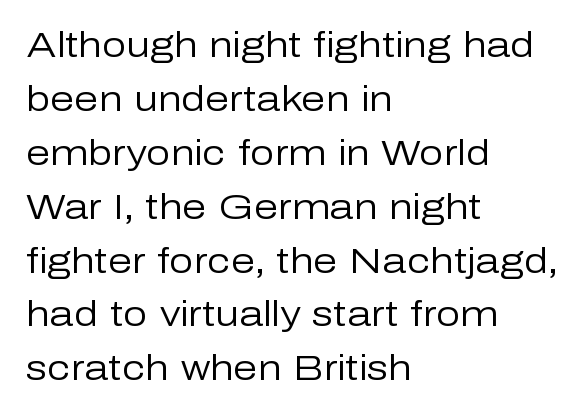
Q: Is the text bold? A: No.
Q: Is the text italic (slanted)? A: No, it is upright.
Q: Is the typeface a serif or a sans-serif typeface? A: Sans-serif.
Q: Is the text underlined? A: No.
Q: How is the paragraph aligned? A: Left-aligned.
Q: Is the spacing between letters normal or unusually wide? A: Normal.
Q: Is the spacing between lines tight, normal or loose? A: Normal.
Q: Width (condensed, normal, or wide)? A: Normal.
Q: Stroke contrast? A: Low.
Q: x-height? A: Medium.
Q: Monospaced? A: No.
